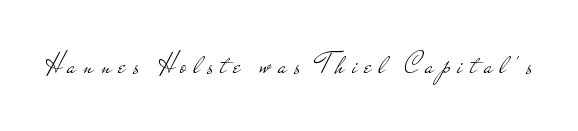
Short note: letters widely spaced. Is this a fixed-width face? No — the glyphs have proportional, varying widths. No extra ink here — the face is not bold.
